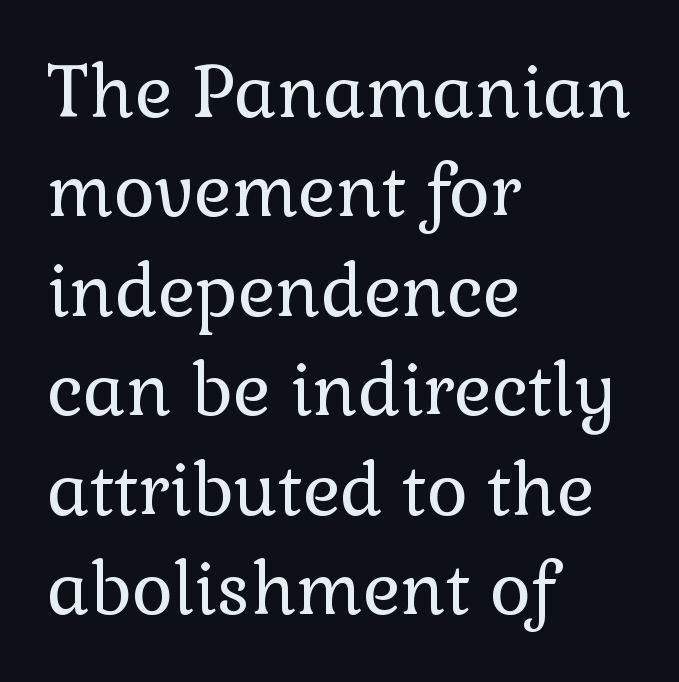
Q: Is the text bold? A: No.
Q: Is the text italic (slanted)? A: No, it is upright.
Q: Is the typeface a serif or a sans-serif typeface? A: Serif.
Q: Is the text underlined? A: No.
Q: How is the paragraph aligned? A: Left-aligned.
Q: Is the spacing between letters normal or unusually wide? A: Normal.
Q: Is the spacing between lines tight, normal or loose? A: Normal.
Q: Width (condensed, normal, or wide)? A: Normal.
Q: x-height? A: Medium.
Q: Monospaced? A: No.
